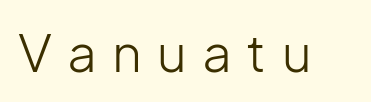
The letters carry no serifs — their stems end cleanly without finishing strokes. Italic? Not at all — the glyphs are vertical. Each row of text sits above clean, open space. Varying glyph widths throughout — classic text-font behaviour.
